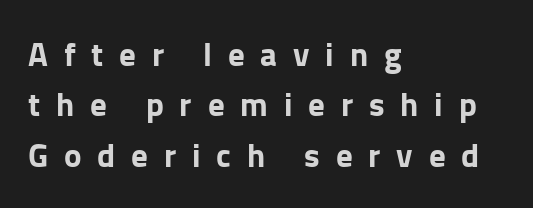
{"serif": "no", "italic": "no", "bold": "yes", "weight": "bold", "width": "normal", "stroke_contrast": "low", "x_height": "medium", "monospaced": "no", "underline": "no", "align": "left", "line_spacing": "normal", "line_spacing_ratio": 1.53, "letter_spacing": "wide", "letter_spacing_em": 0.48, "glyph_px": 33}
